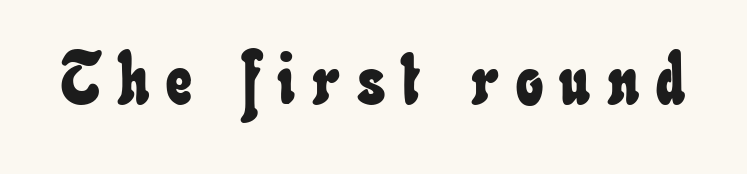
Letter spacing: wide. Here the designer chose a conventional face with non-uniform glyph widths. Plain, unruled lines of type.
